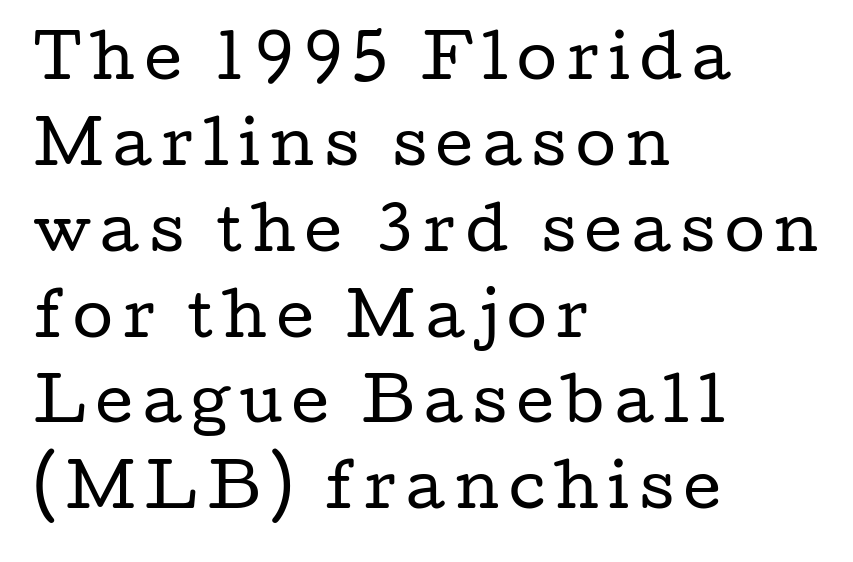
{"serif": "yes", "italic": "no", "bold": "no", "weight": "regular", "width": "wide", "stroke_contrast": "low", "x_height": "medium", "monospaced": "no", "underline": "no", "align": "left", "line_spacing": "normal", "line_spacing_ratio": 1.48, "glyph_px": 58}
